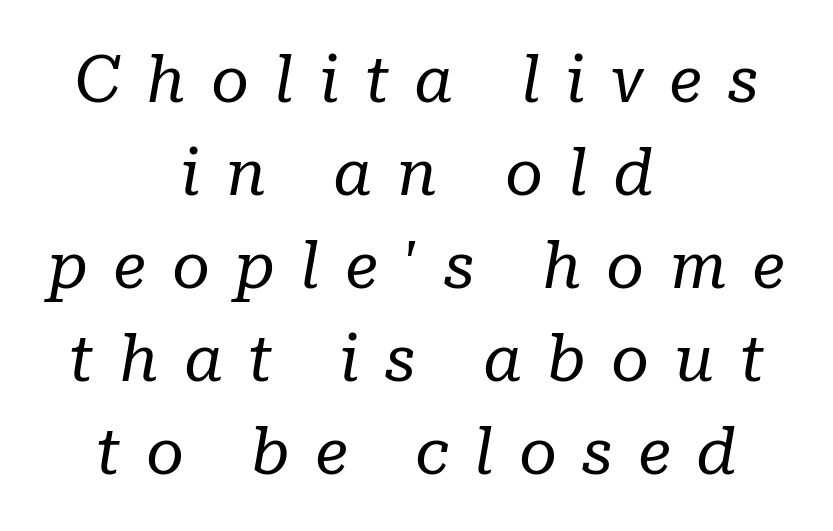
Does the lettering tilt? It does — this is italic. Stem width sits at or under what a default text font uses. The zone under the glyphs is completely vacant. Summary of vertical rhythm: regular, with standard interline spacing.
